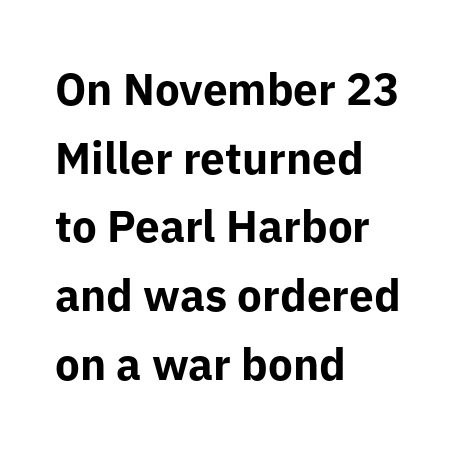
Observe the ordinary spacing: letters are neighbours, not strangers. The rendering uses natural spacing where letterforms have individual widths. Leading matches the norm, producing a regular column. You can tell it's not italic because the verticals are truly vertical. Compared with a centered layout, this one pins lines to the left instead.
